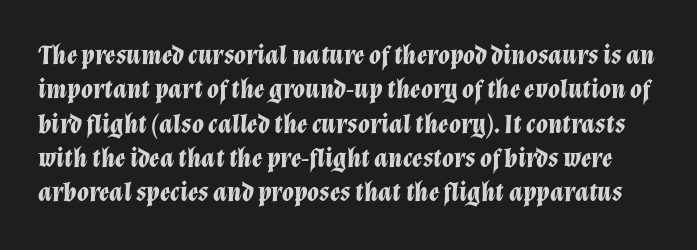
{"italic": "yes", "lean": "right", "slant_degrees": 12, "bold": "yes", "underline": "no", "line_spacing": "normal", "line_spacing_ratio": 1.27, "letter_spacing": "normal", "letter_spacing_em": 0.0, "glyph_px": 27}
